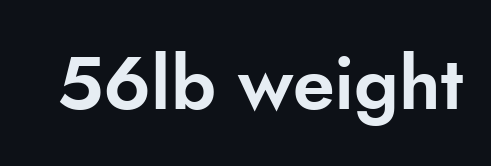
The image shows 75 px sans-serif type, upright; set normal letter spacing, not underlined; low stroke contrast and a small x-height.
